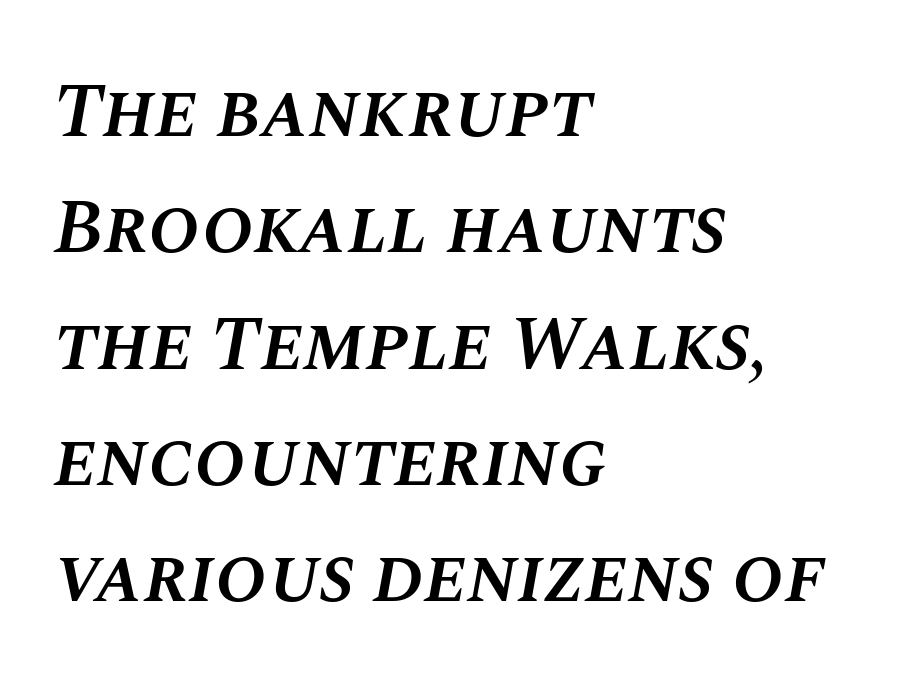
Q: Is the text bold? A: Semi-bold.
Q: Is the text italic (slanted)? A: Yes, it leans right by about 10 degrees.
Q: Is the text underlined? A: No.
Q: How is the paragraph aligned? A: Left-aligned.
Q: Is the spacing between letters normal or unusually wide? A: Normal.
Q: Is the spacing between lines tight, normal or loose? A: Normal.
Q: Width (condensed, normal, or wide)? A: Normal.
Q: Stroke contrast? A: Medium.
Q: x-height? A: Large.
Q: Monospaced? A: No.
